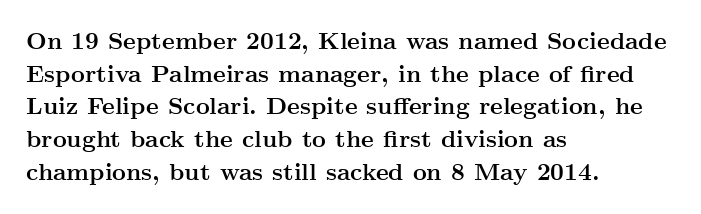
Q: Is the text bold? A: Yes.
Q: Is the text italic (slanted)? A: No, it is upright.
Q: Is the text underlined? A: No.
Q: How is the paragraph aligned? A: Left-aligned.
Q: Is the spacing between letters normal or unusually wide? A: Normal.
Q: Is the spacing between lines tight, normal or loose? A: Normal.
